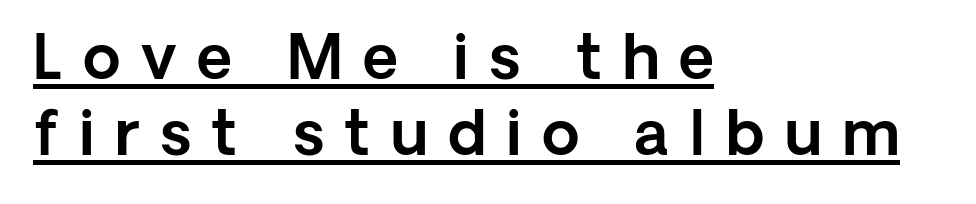
Q: Is the text italic (slanted)? A: No, it is upright.
Q: Is the typeface a serif or a sans-serif typeface? A: Sans-serif.
Q: Is the text underlined? A: Yes.
Q: How is the paragraph aligned? A: Left-aligned.
Q: Is the spacing between letters normal or unusually wide? A: Unusually wide.
Q: Width (condensed, normal, or wide)? A: Normal.
Q: x-height? A: Medium.
Q: Monospaced? A: No.
